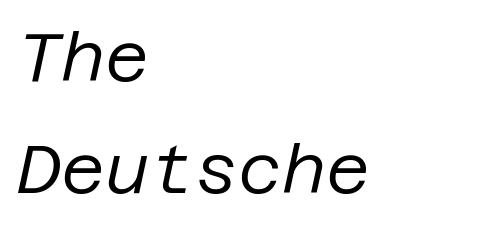
The image shows 68 px regular-weight type, italic (leaning right); set left-aligned, normal line spacing (1.64x), normal letter spacing, not underlined; low stroke contrast and a large x-height.
